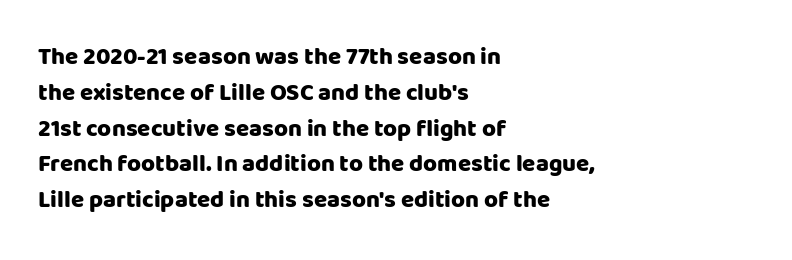
Italic: no, the glyphs are upright roman. Reading down the column, the eye jumps a familiar distance to each next line. Each row of text sits above clean, open space. Chunky letters — that's bold for sure.
